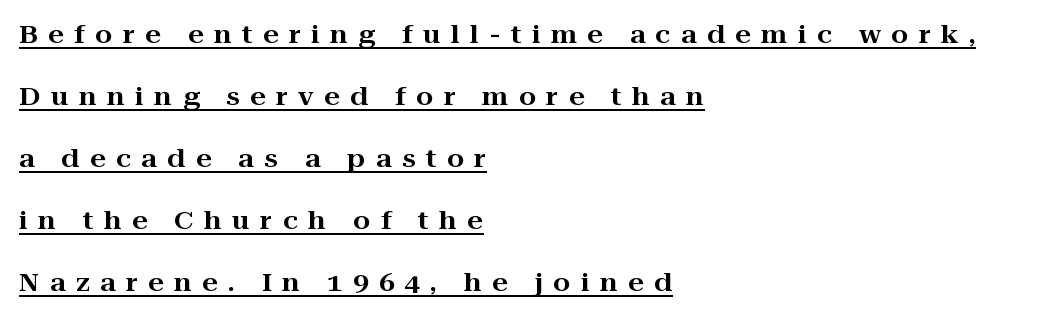
The rendered words wear a rule along their underside. The line texture is sparse and dotted thanks to wide tracking. The lettering stays uniformly vertical, giving the passage a roman look. Line starts are locked; line ends wander. Widely set lines give the paragraph a tall, airy silhouette.
